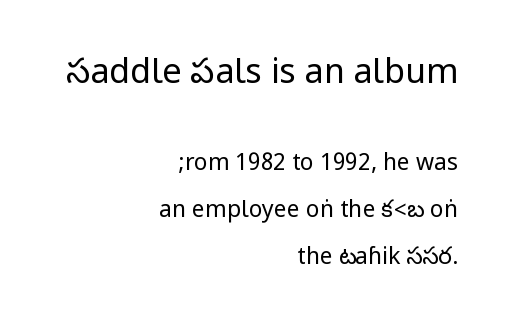
This rendering leaves character spacing at its baseline value. Does the lettering tilt? It doesn't — this is upright. Stroke mass is kept to a normal reading level or below. Check where the strokes stop: nothing finishes them off — pure sans. What's the leading like? Stretched, with rows far apart.
